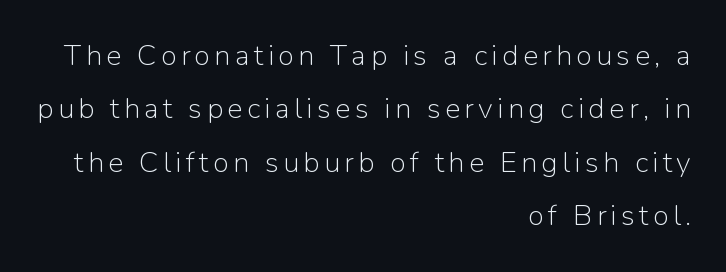
{"serif": "no", "italic": "no", "bold": "no", "weight": "light", "width": "normal", "stroke_contrast": "low", "x_height": "medium", "monospaced": "no", "underline": "no", "align": "right", "line_spacing_ratio": 1.84, "glyph_px": 29}
